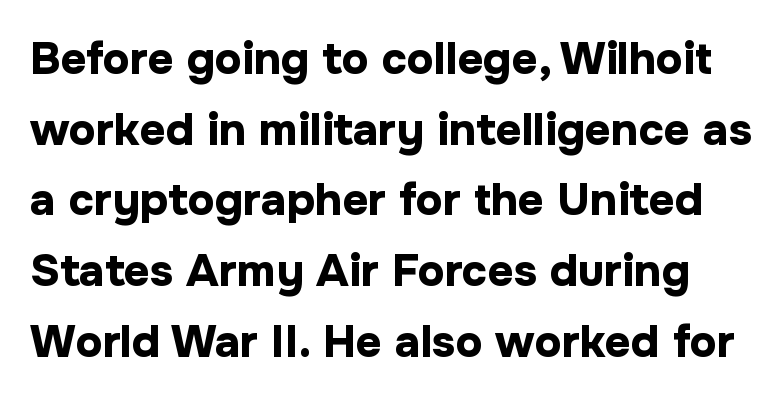
{"serif": "no", "italic": "no", "bold": "yes", "weight": "bold", "width": "normal", "stroke_contrast": "low", "x_height": "medium", "monospaced": "no", "underline": "no", "line_spacing": "normal", "line_spacing_ratio": 1.57, "letter_spacing": "normal", "letter_spacing_em": 0.0, "glyph_px": 45}
